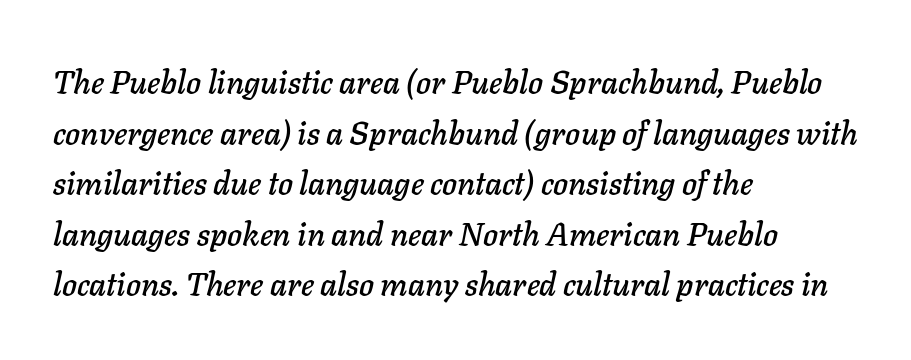
Vertical spacing — default. Typeset ragged right — the left edge is the straight one. Note the varied advance widths — an 'i' is clearly narrower than an 'm'. The face used here is rendered with its standard letterfit. Does the lettering tilt? It does — this is italic. A clean baseline with only descenders dipping below it.
